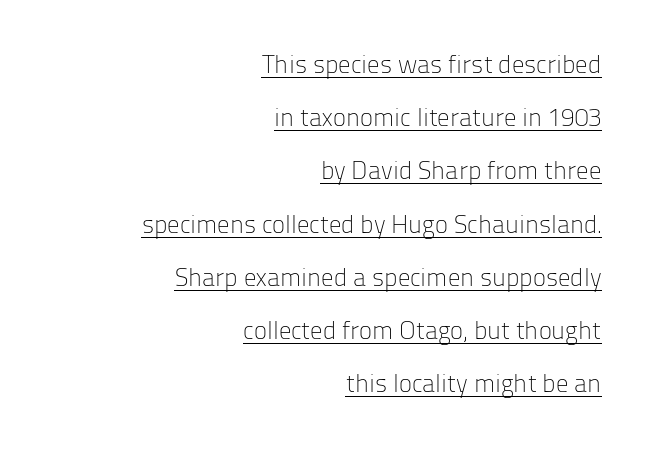
Q: Is the text bold? A: No.
Q: Is the text italic (slanted)? A: No, it is upright.
Q: Is the text underlined? A: Yes.
Q: How is the paragraph aligned? A: Right-aligned.
Q: Is the spacing between letters normal or unusually wide? A: Normal.
Q: Is the spacing between lines tight, normal or loose? A: Loose.
